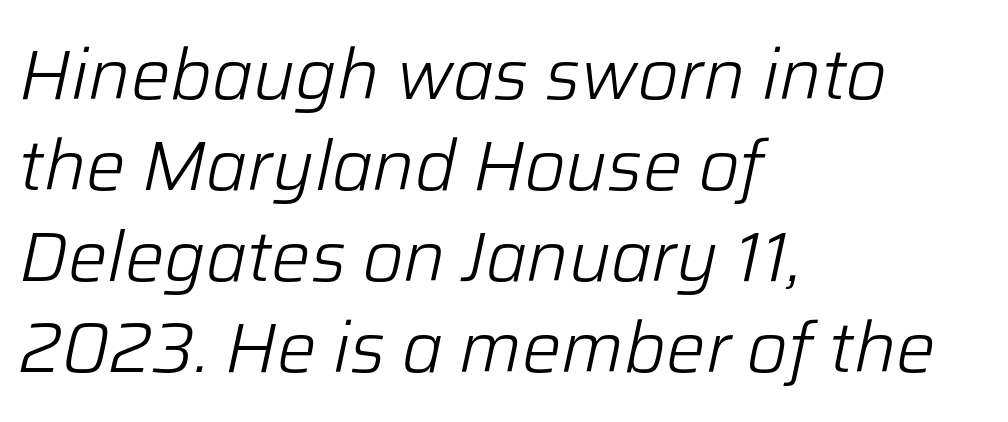
Q: Is the text bold? A: No.
Q: Is the text italic (slanted)? A: Yes, it leans right by about 12 degrees.
Q: Is the text underlined? A: No.
Q: How is the paragraph aligned? A: Left-aligned.
Q: Is the spacing between letters normal or unusually wide? A: Normal.
Q: Is the spacing between lines tight, normal or loose? A: Normal.
Q: Width (condensed, normal, or wide)? A: Normal.
Q: Stroke contrast? A: Low.
Q: x-height? A: Medium.
Q: Monospaced? A: No.
